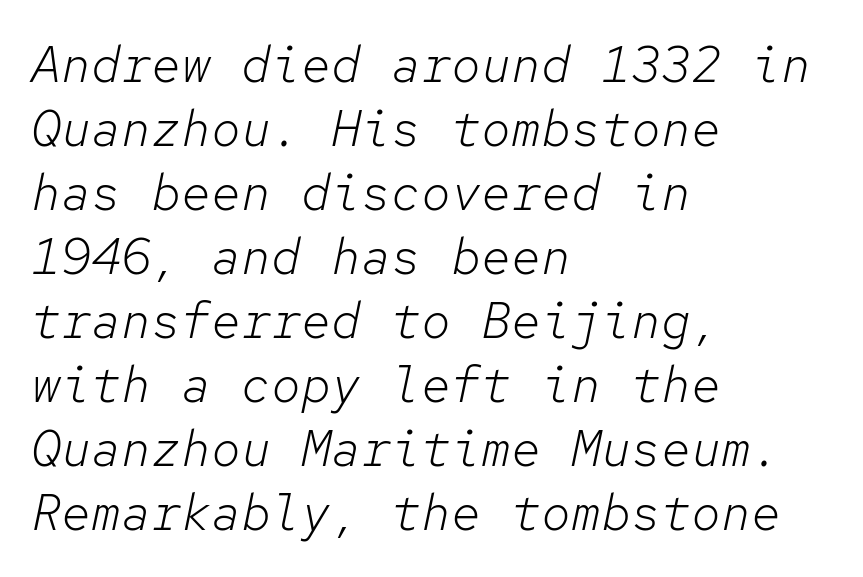
{"italic": "yes", "lean": "right", "slant_degrees": 12, "bold": "no", "weight": "light", "width": "normal", "stroke_contrast": "low", "x_height": "medium", "monospaced": "yes", "underline": "no", "align": "left", "line_spacing": "normal", "line_spacing_ratio": 1.28, "letter_spacing": "normal", "letter_spacing_em": 0.0, "glyph_px": 50}
